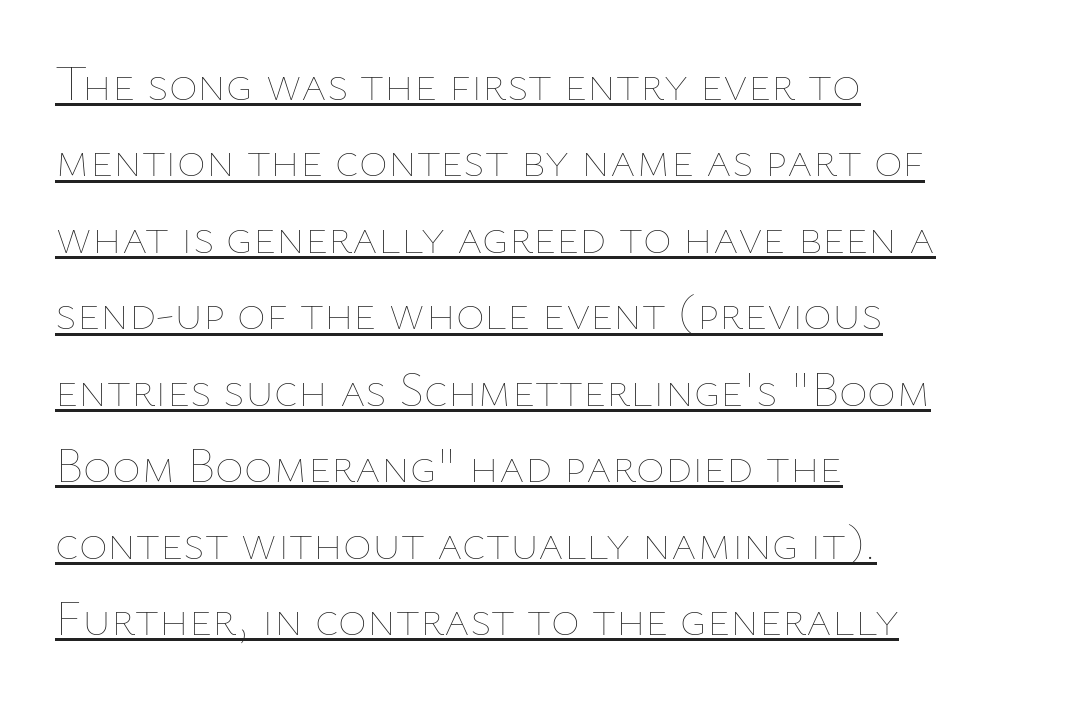
The image shows 49 px thin type, upright; set left-aligned, normal line spacing (1.56x), normal letter spacing, underlined; low stroke contrast and a medium x-height.
